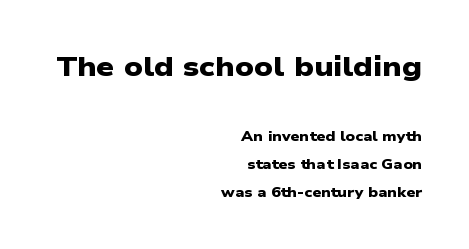
The image shows 28 px heavy, wide sans-serif type; set right-aligned, loose line spacing (2.01x), normal letter spacing, not underlined; the first (top) block is 2.0x larger; low stroke contrast and a medium x-height.
